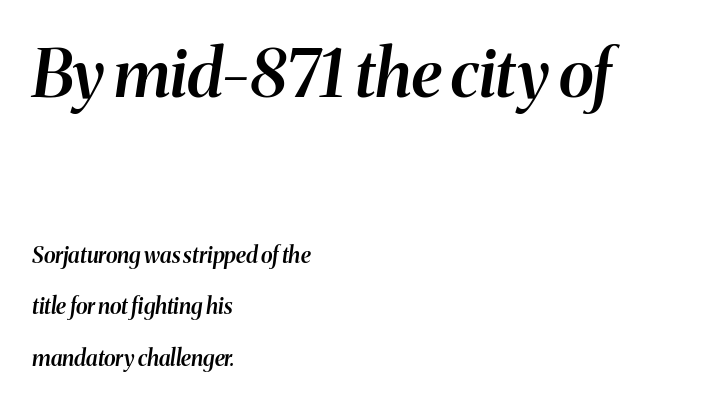
The image shows 66 px semibold type, italic (leaning right); set left-aligned, loose line spacing (2.36x), normal letter spacing, not underlined; the first (top) block is 3.0x larger; medium stroke contrast and a medium x-height.
